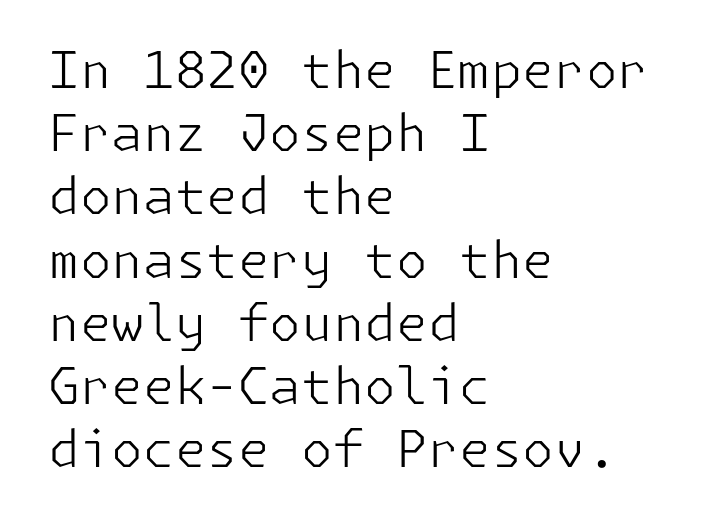
I'd call this a sans setting — the letters go barefoot. Caption: standard tracking, unaltered. This reads as an unemphasized weight, regular at the heaviest. Just letters on the line, the space beneath them empty.
